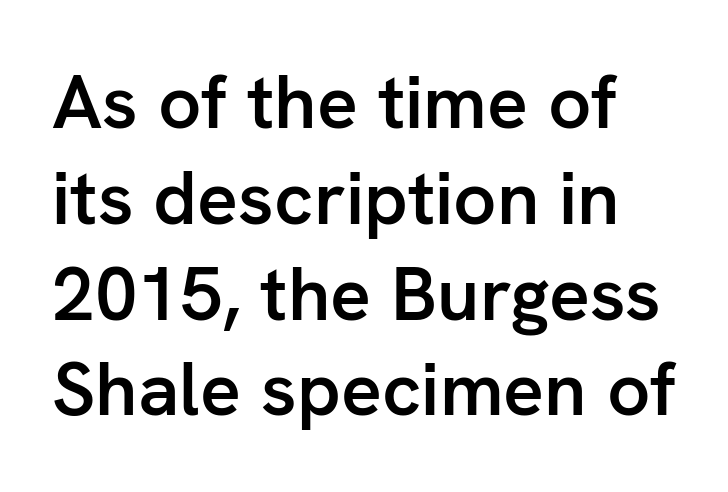
The image shows 76 px semibold sans-serif type, upright; set normal line spacing (1.26x), normal letter spacing, not underlined; low stroke contrast and a medium x-height.
